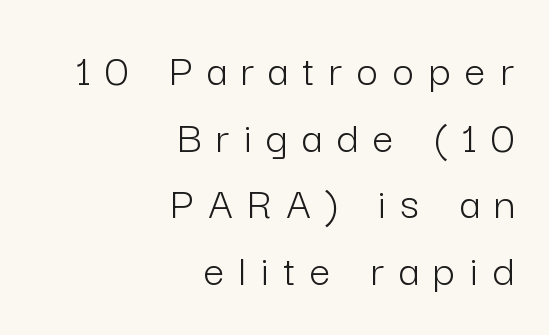
{"serif": "no", "italic": "no", "bold": "no", "weight": "light", "width": "normal", "stroke_contrast": "low", "x_height": "medium", "monospaced": "no", "underline": "no", "align": "right", "line_spacing": "normal", "line_spacing_ratio": 1.42, "letter_spacing": "wide", "letter_spacing_em": 0.31, "glyph_px": 47}
